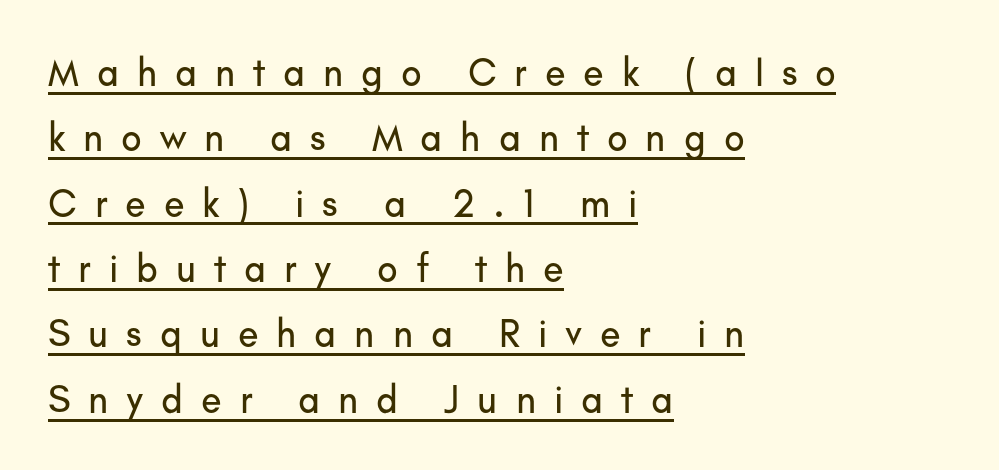
The image shows 38 px sans-serif type, upright; set left-aligned, line spacing 1.72x, unusually wide letter spacing (+0.47 em), underlined; low stroke contrast and a small x-height.
